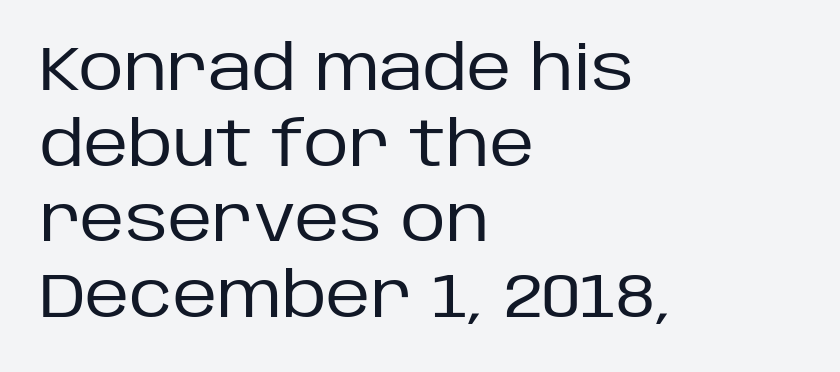
Anything drawn beneath the words? Only blank space. Caption: standard tracking, unaltered. Font category for this specimen: sans-serif. Looks like regular typesetting: each glyph gets only the width it needs. Compared with a centered layout, this one pins lines to the left instead.
